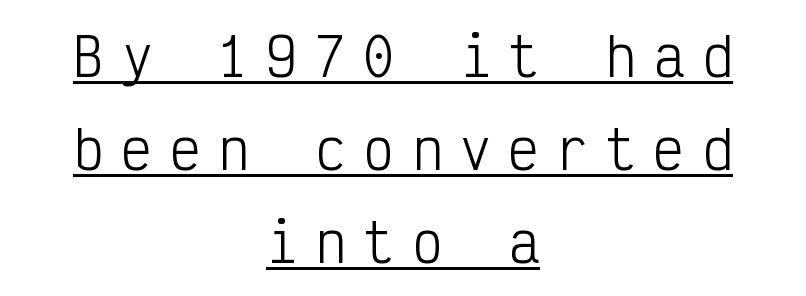
Regarding serifs, this sample does without them. The compositor balanced each line on the midline. On a weight scale, this lands at 450 or below. Notice how a bar underscores the lettering throughout. The lettering stays uniformly vertical, giving the passage a roman look.
